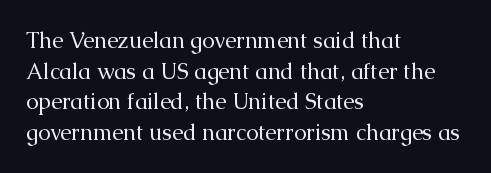
Q: Is the text bold? A: No.
Q: Is the text italic (slanted)? A: No, it is upright.
Q: Is the text underlined? A: No.
Q: How is the paragraph aligned? A: Left-aligned.
Q: Is the spacing between letters normal or unusually wide? A: Normal.
Q: Is the spacing between lines tight, normal or loose? A: Normal.
